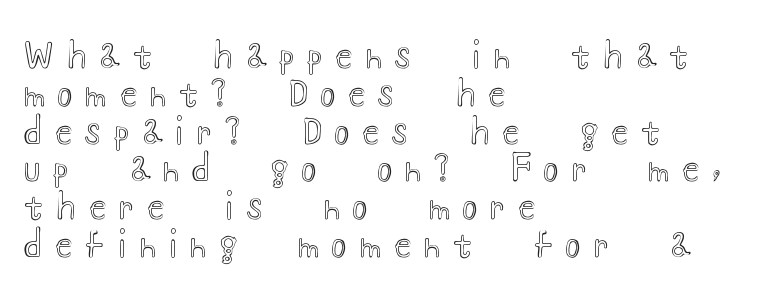
The image shows 35 px wide type, upright; set left-aligned, tight line spacing (1.08x), unusually wide letter spacing (+0.38 em), not underlined; a small x-height.
